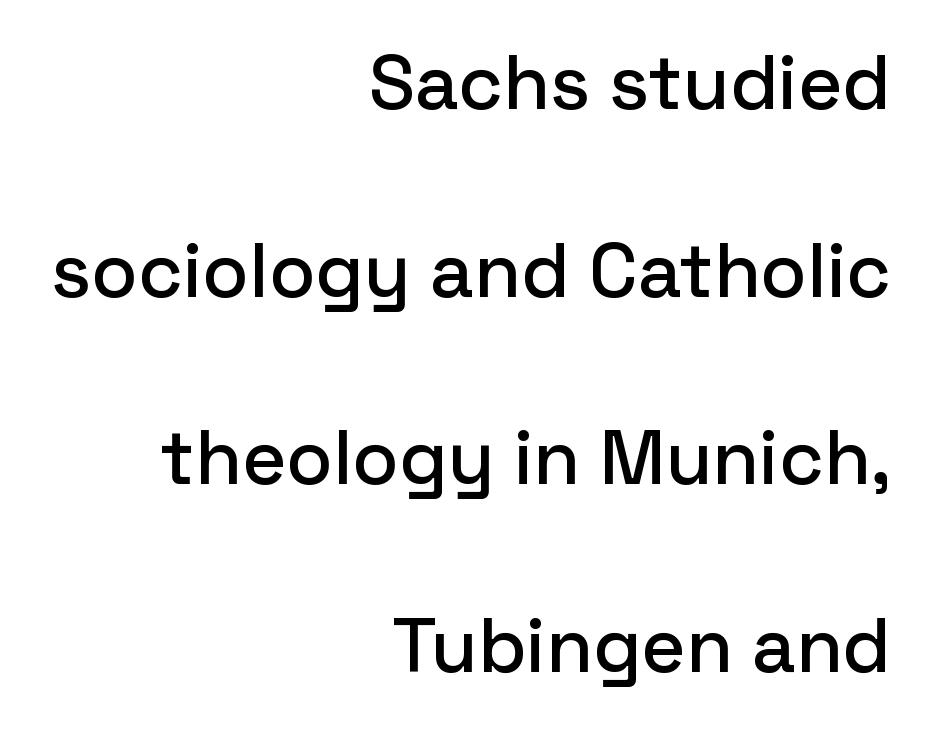
Q: Is the text italic (slanted)? A: No, it is upright.
Q: Is the typeface a serif or a sans-serif typeface? A: Sans-serif.
Q: Is the text underlined? A: No.
Q: How is the paragraph aligned? A: Right-aligned.
Q: Is the spacing between letters normal or unusually wide? A: Normal.
Q: Is the spacing between lines tight, normal or loose? A: Loose.
Q: Width (condensed, normal, or wide)? A: Normal.
Q: Stroke contrast? A: Low.
Q: x-height? A: Medium.
Q: Monospaced? A: No.
